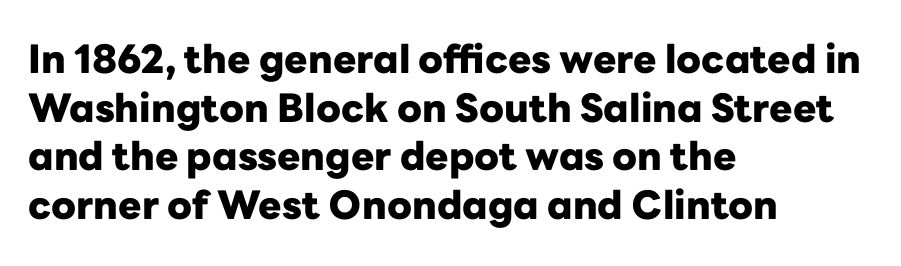
The space between consecutive lines is moderate. Check under the words: just untouched page. Nothing sits at the stroke ends, so this counts as sans-serif. Is there any slant? The stems are plumb. You could not count columns in this text — the font is proportionally spaced. I'd describe the lettering as bold — thick and assertive.
